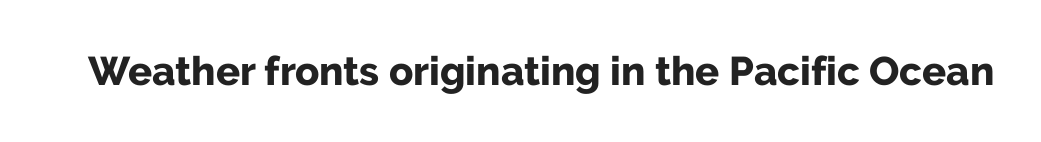
The type is set solid horizontally, with unmodified tracking. Descenders are the only things crossing below the line. Every letter is thick-stroked: bold, no question. Each letter keeps its own natural width here, so spacing adapts to shape.
